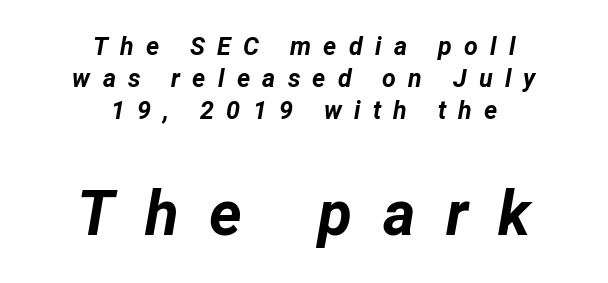
The image shows 62 px bold type, italic (leaning right); set centered, normal line spacing (1.29x), unusually wide letter spacing (+0.49 em), not underlined; the second (bottom) block is 2.48x larger; low stroke contrast and a medium x-height.
